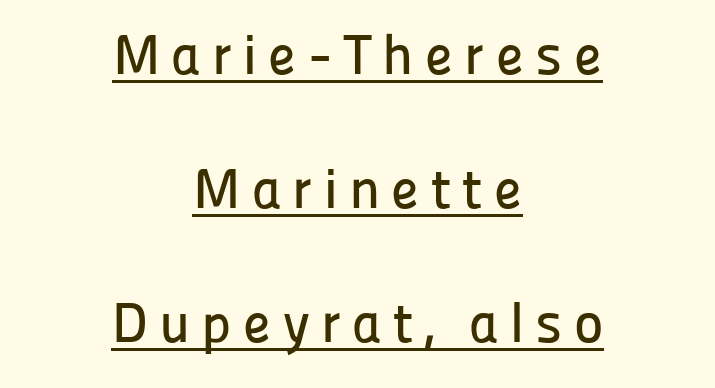
{"serif": "no", "italic": "no", "width": "normal", "stroke_contrast": "low", "x_height": "medium", "monospaced": "no", "underline": "yes", "align": "center", "line_spacing": "loose", "line_spacing_ratio": 2.39, "letter_spacing": "wide", "letter_spacing_em": 0.2, "glyph_px": 56}
